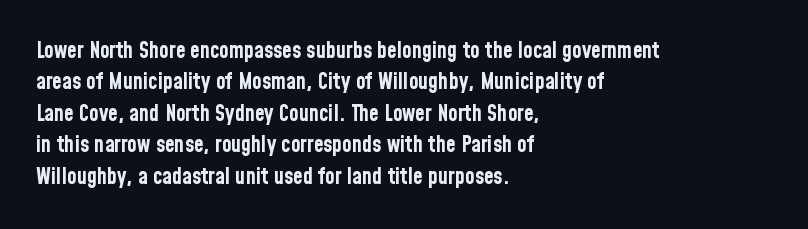
{"italic": "no", "bold": "yes", "underline": "no", "align": "left", "line_spacing": "normal", "line_spacing_ratio": 1.43, "letter_spacing": "normal", "letter_spacing_em": 0.0, "glyph_px": 22}
